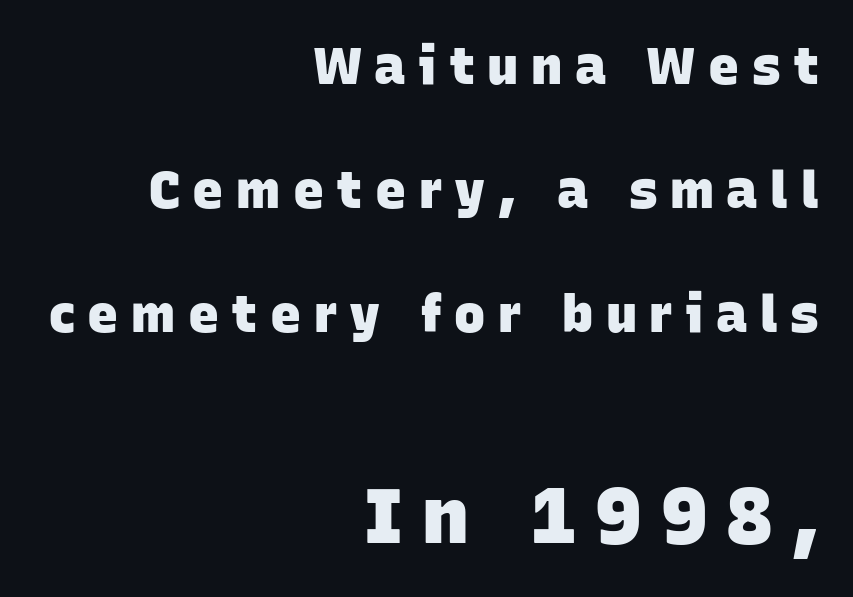
The tracking reads as deliberately expanded to a designer's eye. A dark, heavy texture on the line: the type is bold. This is sans-serif lettering, the kind often seen on screens and signage. Is this a fixed-width face? No — the glyphs have proportional, varying widths. Line spacing here is loose. Just letters on the line, the space beneath them empty.
